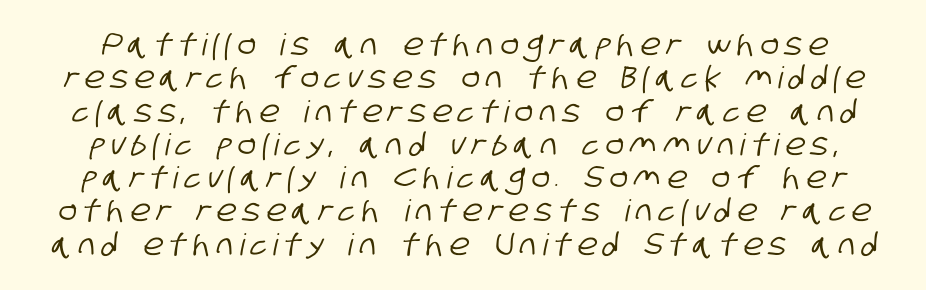
The image shows 30 px condensed sans-serif type; set tight line spacing (1.11x), unusually wide letter spacing (+0.22 em), not underlined; low stroke contrast and a large x-height.
